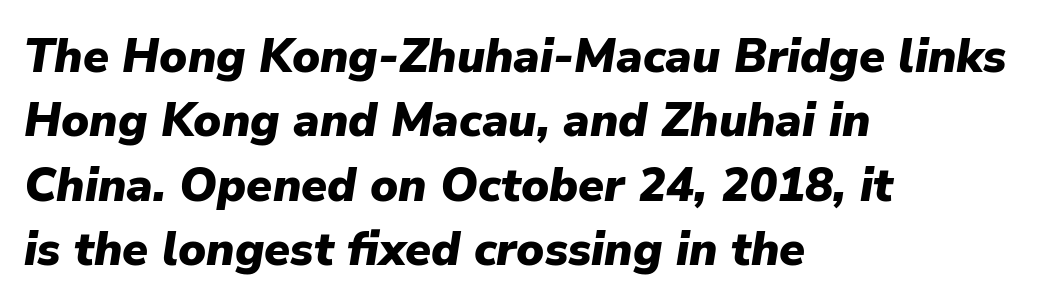
The image shows 47 px heavy type, italic (leaning right); set left-aligned, normal line spacing (1.37x), normal letter spacing, not underlined; low stroke contrast and a medium x-height.
